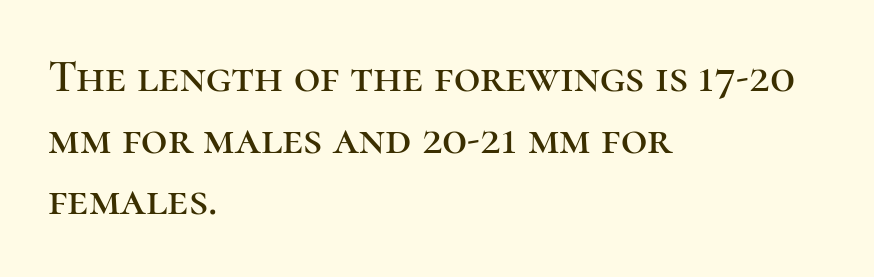
The words here are not underlined. Is this a fixed-width face? No — the glyphs have proportional, varying widths. The specimen reads as upright at a glance. How would I describe the line gaps? Plain and ordinary. Nothing unusual about the tracking: characters are spaced as the font intends.
